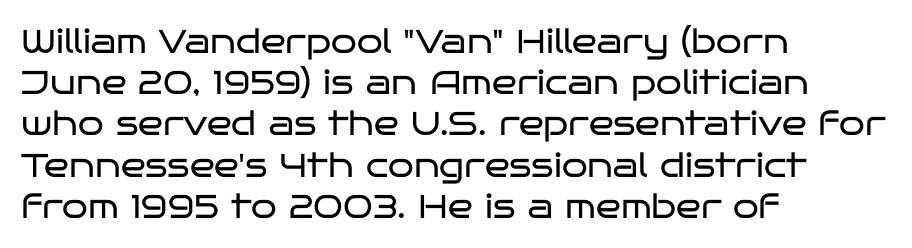
Here the designer chose a conventional face with non-uniform glyph widths. This rendering leaves character spacing at its baseline value. The cut favours lightness, reaching ordinary text weight at its darkest. Grotesque or geometric, the face here clearly has no serifs. Each line starts at the same left margin while the right side varies.
